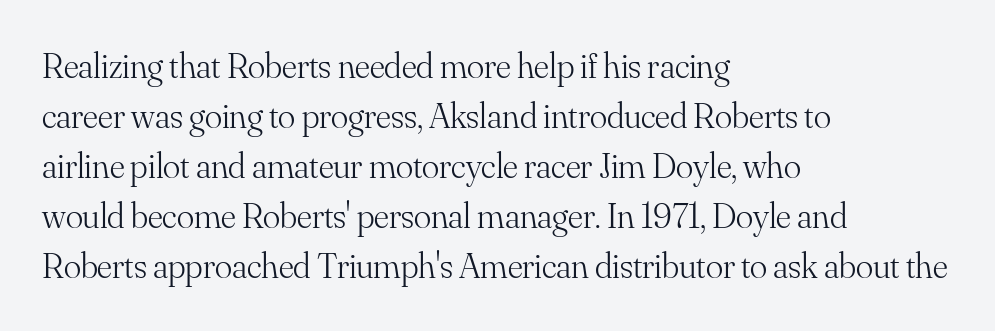
One-word summary of the alignment: left. Ink coverage per letter is moderate at most. Character widths vary here, with narrow letters taking less room than wide ones. Short note: letters normally spaced. Check under the words: just untouched page.
